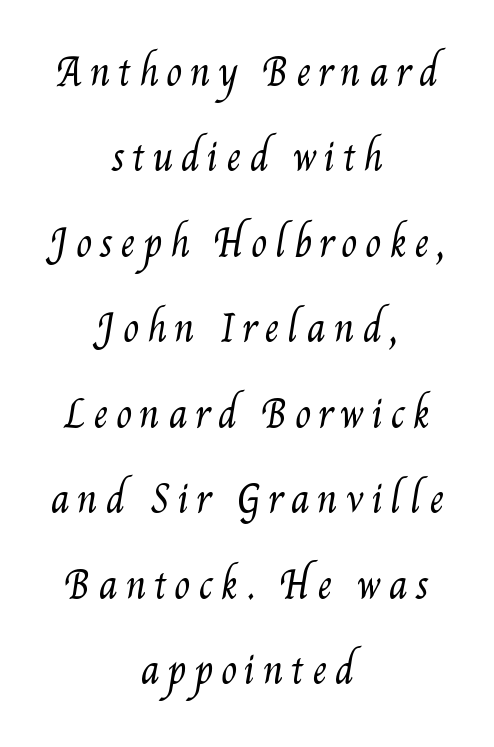
What's the leading like? Stretched, with rows far apart. Centered paragraph, ragged on both sides. The tracking reads as deliberately expanded to a designer's eye. Spacing verdict: proportional, widths tailored to each character. The cut favours lightness, reaching ordinary text weight at its darkest. Descenders are the only things crossing below the line.
